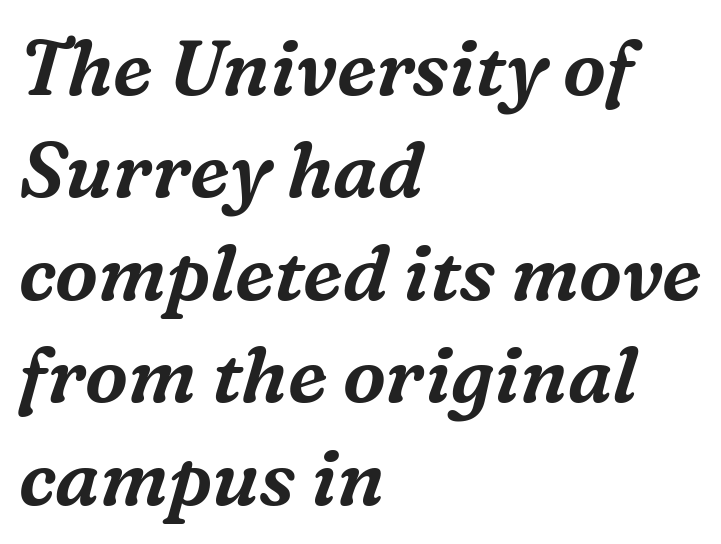
Q: Is the text italic (slanted)? A: Yes, it leans right by about 16 degrees.
Q: Is the typeface a serif or a sans-serif typeface? A: Serif.
Q: Is the text underlined? A: No.
Q: How is the paragraph aligned? A: Left-aligned.
Q: Is the spacing between letters normal or unusually wide? A: Normal.
Q: Is the spacing between lines tight, normal or loose? A: Normal.
Q: Width (condensed, normal, or wide)? A: Normal.
Q: Stroke contrast? A: Medium.
Q: x-height? A: Medium.
Q: Monospaced? A: No.
